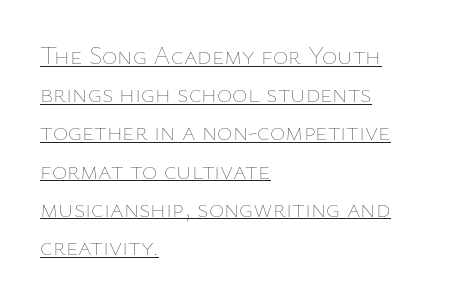
The lettering is marked with a stroke running underneath it. Designer's note — italics off, roman on. Look at the tracking — it's just the regular setting, nothing added. Is this a heavy cut? Hardly; it is regular or lighter.
